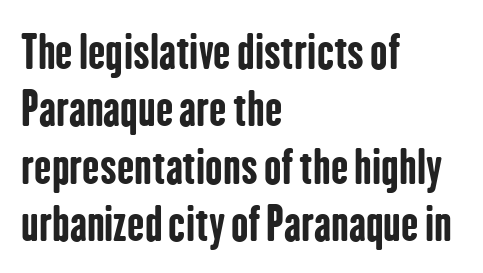
{"serif": "no", "italic": "no", "bold": "yes", "weight": "bold", "width": "condensed", "stroke_contrast": "low", "x_height": "medium", "monospaced": "no", "underline": "no", "align": "left", "line_spacing": "normal", "line_spacing_ratio": 1.25, "letter_spacing": "normal", "letter_spacing_em": 0.0, "glyph_px": 46}
